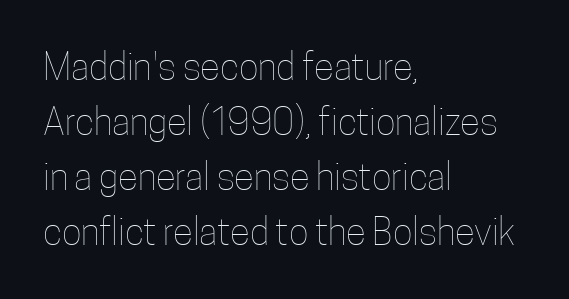
The image shows 37 px thin, condensed type, upright; set left-aligned, normal line spacing (1.49x), normal letter spacing, not underlined; low stroke contrast and a medium x-height.
